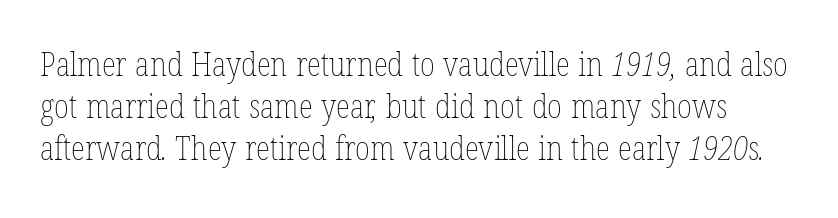
{"bold": "no", "weight": "thin", "width": "condensed", "stroke_contrast": "low", "x_height": "medium", "monospaced": "no", "underline": "no", "line_spacing": "normal", "line_spacing_ratio": 1.28, "letter_spacing": "normal", "letter_spacing_em": 0.0, "glyph_px": 33}
